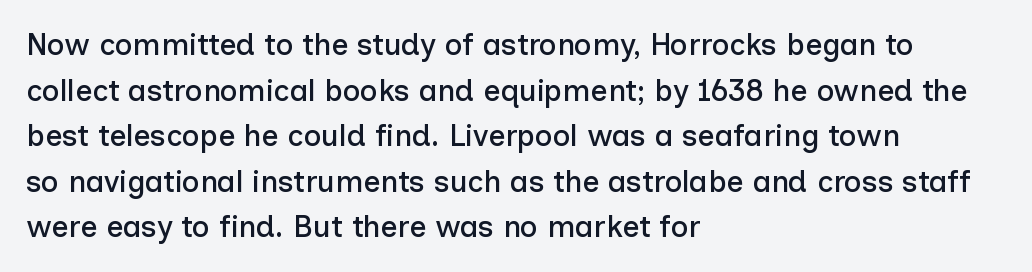
Q: Is the text italic (slanted)? A: No, it is upright.
Q: Is the typeface a serif or a sans-serif typeface? A: Sans-serif.
Q: Is the text underlined? A: No.
Q: How is the paragraph aligned? A: Left-aligned.
Q: Is the spacing between letters normal or unusually wide? A: Normal.
Q: Is the spacing between lines tight, normal or loose? A: Normal.
Q: Width (condensed, normal, or wide)? A: Normal.
Q: Stroke contrast? A: Low.
Q: x-height? A: Medium.
Q: Monospaced? A: No.
